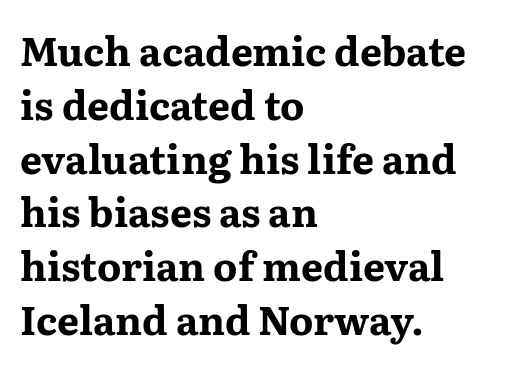
{"serif": "yes", "italic": "no", "bold": "yes", "weight": "bold", "width": "wide", "stroke_contrast": "medium", "x_height": "medium", "monospaced": "no", "underline": "no", "align": "left", "line_spacing": "normal", "line_spacing_ratio": 1.38, "letter_spacing": "normal", "letter_spacing_em": 0.0, "glyph_px": 39}
